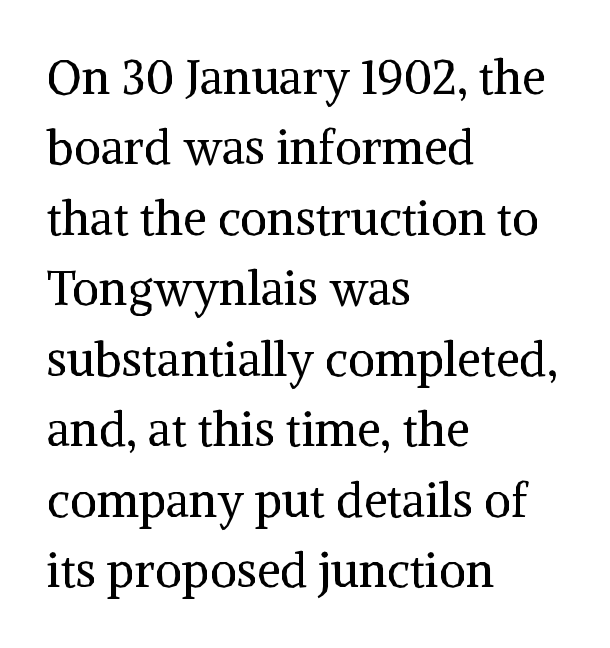
Q: Is the text bold? A: No.
Q: Is the text italic (slanted)? A: No, it is upright.
Q: Is the typeface a serif or a sans-serif typeface? A: Serif.
Q: Is the text underlined? A: No.
Q: How is the paragraph aligned? A: Left-aligned.
Q: Is the spacing between letters normal or unusually wide? A: Normal.
Q: Is the spacing between lines tight, normal or loose? A: Normal.
Q: Width (condensed, normal, or wide)? A: Normal.
Q: Stroke contrast? A: Medium.
Q: x-height? A: Medium.
Q: Monospaced? A: No.
